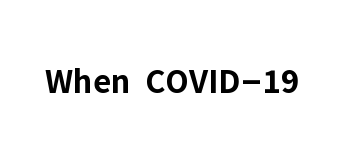
This sample uses plain, unmodified letter spacing. Examine the stroke ends and you'll find no serifs. Spacing verdict: proportional, widths tailored to each character. The specimen reads as upright at a glance.
